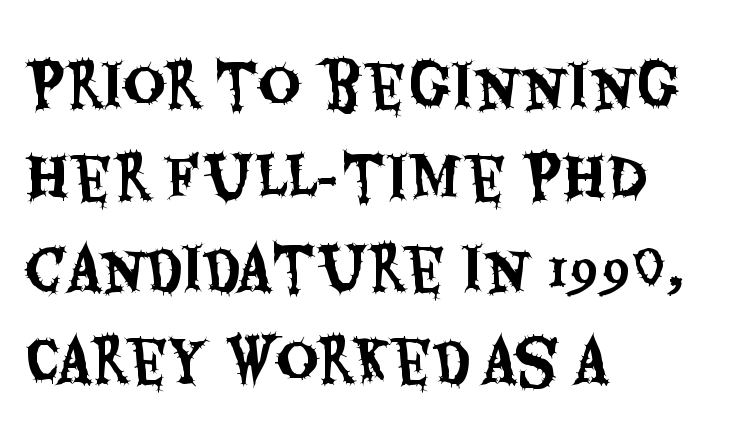
The image shows 58 px condensed sans-serif type, upright; set left-aligned, normal line spacing (1.58x), normal letter spacing, not underlined; medium stroke contrast and a large x-height.
